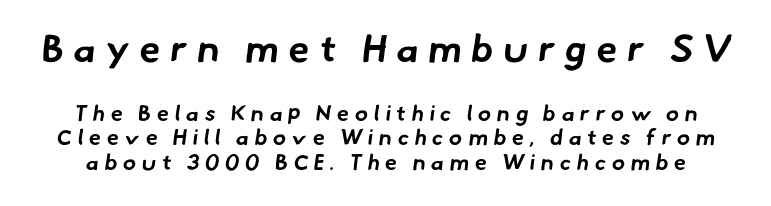
{"serif": "no", "bold": "yes", "weight": "bold", "width": "normal", "stroke_contrast": "low", "x_height": "small", "monospaced": "no", "underline": "no", "line_spacing": "tight", "line_spacing_ratio": 1.1, "letter_spacing": "wide", "letter_spacing_em": 0.26, "larger_block": "first", "size_ratio": 1.73, "glyph_px": 38}
